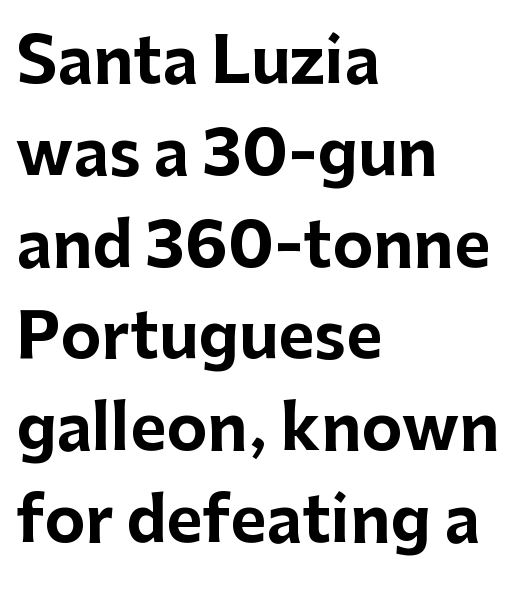
{"serif": "no", "italic": "no", "bold": "yes", "weight": "bold", "width": "normal", "stroke_contrast": "low", "x_height": "medium", "monospaced": "no", "underline": "no", "align": "left", "line_spacing": "normal", "line_spacing_ratio": 1.48, "letter_spacing": "normal", "letter_spacing_em": 0.0, "glyph_px": 62}
